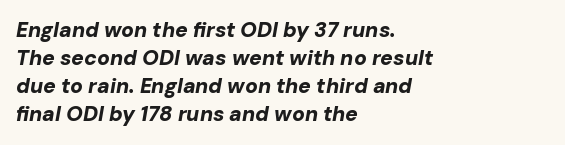
The image shows 21 px bold type, italic (leaning right); set left-aligned, normal line spacing (1.34x), normal letter spacing, not underlined.
